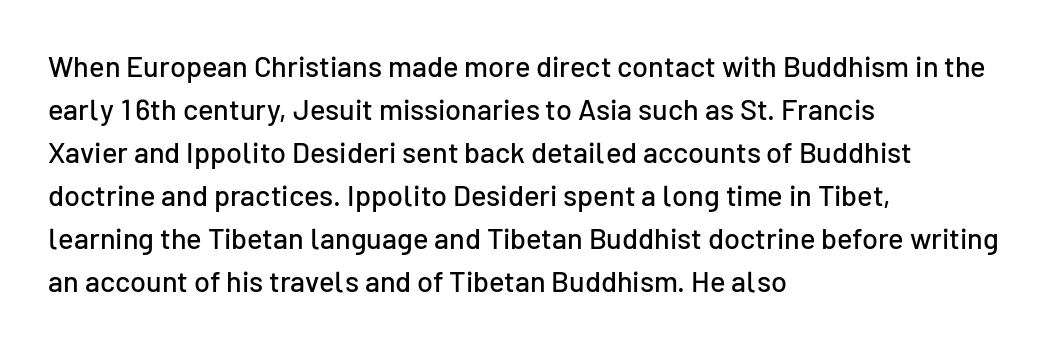
{"serif": "no", "italic": "no", "width": "normal", "stroke_contrast": "low", "x_height": "medium", "monospaced": "no", "underline": "no", "align": "left", "line_spacing": "normal", "line_spacing_ratio": 1.48, "letter_spacing": "normal", "letter_spacing_em": 0.0, "glyph_px": 29}
